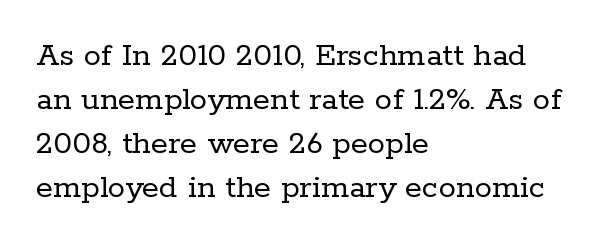
The image shows 35 px regular-weight serif type, upright; set left-aligned, normal line spacing (1.26x), normal letter spacing, not underlined; low stroke contrast and a medium x-height.
